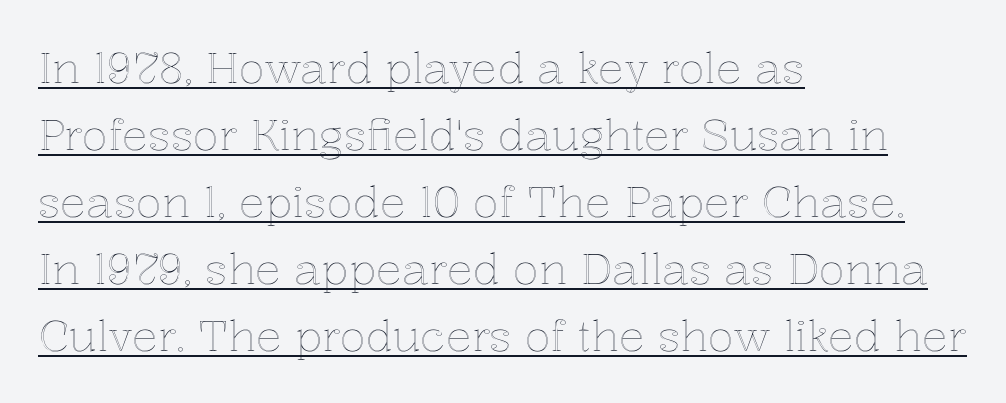
{"italic": "no", "width": "normal", "x_height": "medium", "monospaced": "no", "underline": "yes", "align": "left", "line_spacing": "normal", "line_spacing_ratio": 1.56, "letter_spacing": "normal", "letter_spacing_em": 0.0, "glyph_px": 43}
